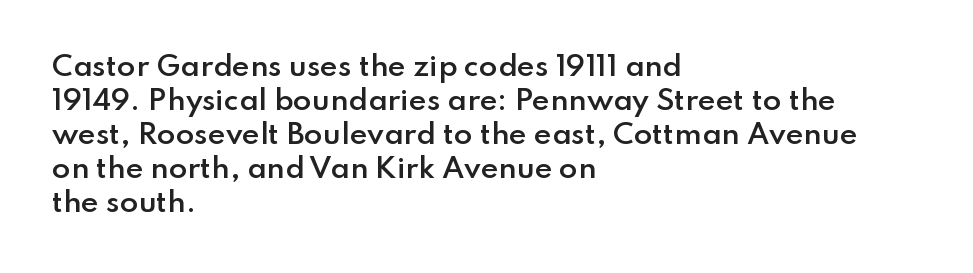
Q: Is the text bold? A: Semi-bold.
Q: Is the text italic (slanted)? A: No, it is upright.
Q: Is the text underlined? A: No.
Q: How is the paragraph aligned? A: Left-aligned.
Q: Is the spacing between letters normal or unusually wide? A: Normal.
Q: Is the spacing between lines tight, normal or loose? A: Normal.
